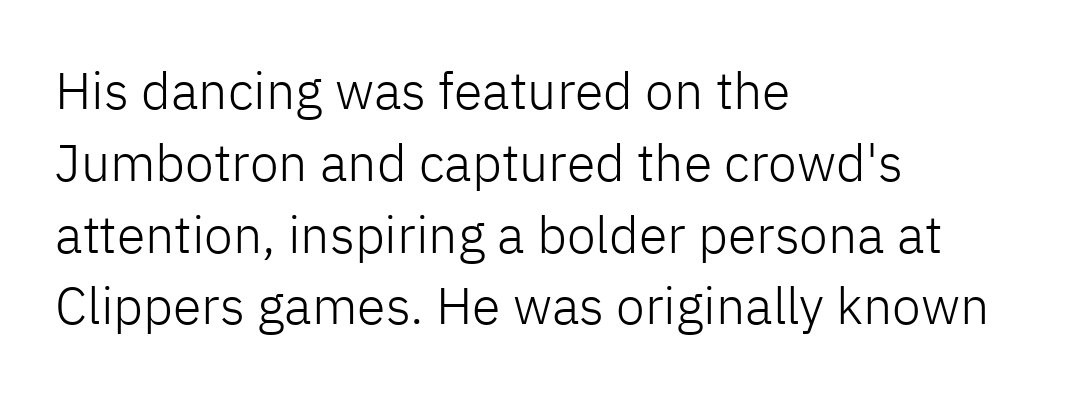
{"serif": "no", "italic": "no", "bold": "no", "weight": "light", "width": "normal", "stroke_contrast": "low", "x_height": "medium", "monospaced": "no", "underline": "no", "align": "left", "line_spacing": "normal", "line_spacing_ratio": 1.38, "letter_spacing": "normal", "letter_spacing_em": 0.0, "glyph_px": 52}
